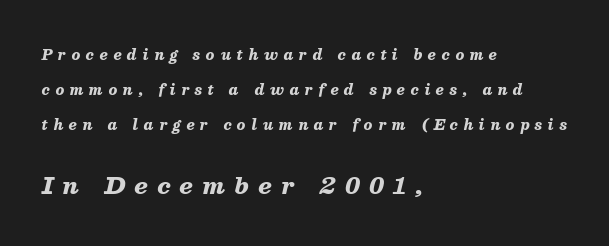
The image shows 23 px bold type, italic (leaning right); set left-aligned, loose line spacing (2.49x), unusually wide letter spacing (+0.4 em), not underlined; the second (bottom) block is 1.64x larger.
